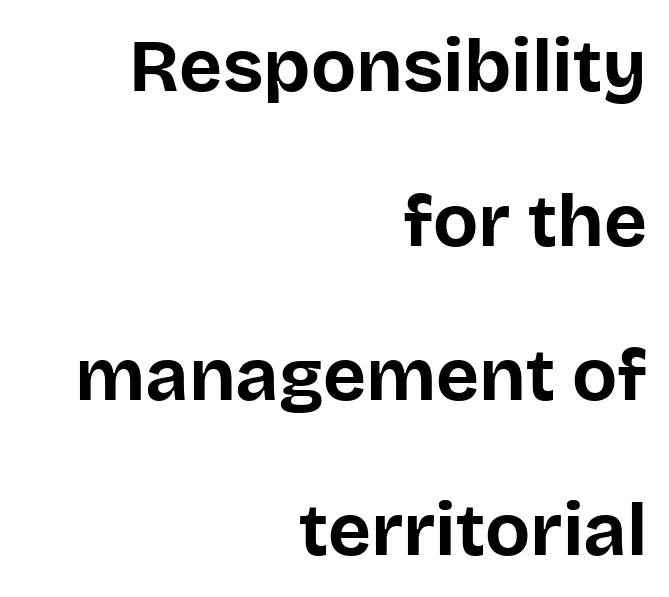
{"serif": "no", "italic": "no", "bold": "yes", "weight": "bold", "width": "normal", "stroke_contrast": "low", "x_height": "large", "monospaced": "no", "underline": "no", "align": "right", "line_spacing": "loose", "line_spacing_ratio": 2.09, "letter_spacing": "normal", "letter_spacing_em": 0.0, "glyph_px": 74}
